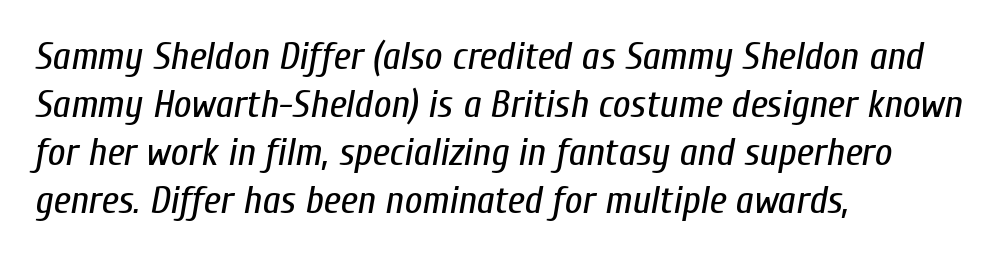
{"italic": "yes", "lean": "right", "slant_degrees": 10, "bold": "no", "weight": "regular", "width": "condensed", "stroke_contrast": "low", "x_height": "medium", "monospaced": "no", "underline": "no", "align": "left", "line_spacing_ratio": 1.23, "letter_spacing": "normal", "letter_spacing_em": 0.0, "glyph_px": 39}
